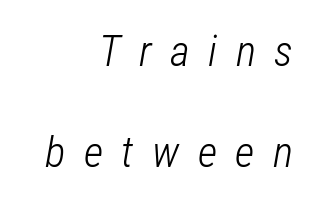
All the whitespace from short lines collects on the left. Inter-character spacing is expanded well beyond the font's built-in metrics. No chunkiness to these letters — they're not bold. Think of a printed novel: that variable character pitch is what you see here.
